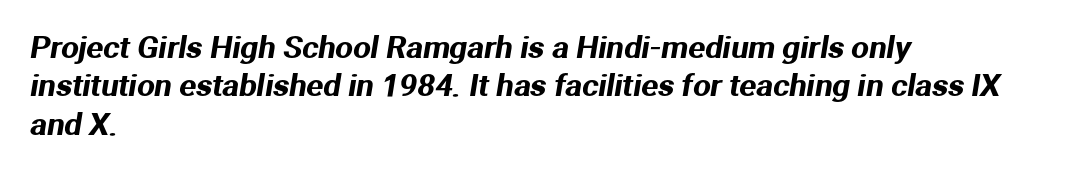
Descender tails drop into unmarked territory. Short note: letters normally spaced. Unlike a traditional serif, this face leaves its strokes unadorned. Is this a fixed-width face? No — the glyphs have proportional, varying widths. The paragraph shown leans on its left margin.
